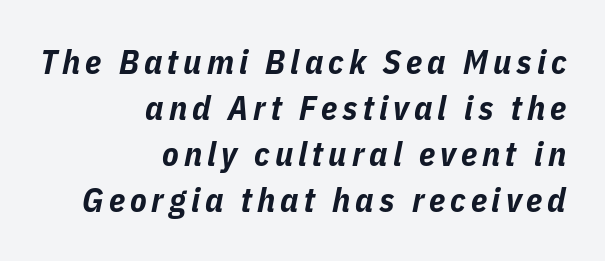
{"italic": "yes", "lean": "right", "slant_degrees": 11, "bold": "yes", "weight": "bold", "width": "condensed", "stroke_contrast": "low", "x_height": "medium", "monospaced": "no", "underline": "no", "align": "right", "line_spacing": "normal", "line_spacing_ratio": 1.35, "glyph_px": 34}
